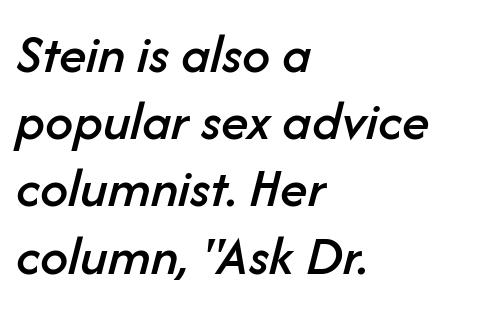
Q: Is the text italic (slanted)? A: Yes, it leans right by about 14 degrees.
Q: Is the text underlined? A: No.
Q: How is the paragraph aligned? A: Left-aligned.
Q: Is the spacing between letters normal or unusually wide? A: Normal.
Q: Width (condensed, normal, or wide)? A: Normal.
Q: Stroke contrast? A: Low.
Q: x-height? A: Medium.
Q: Monospaced? A: No.
